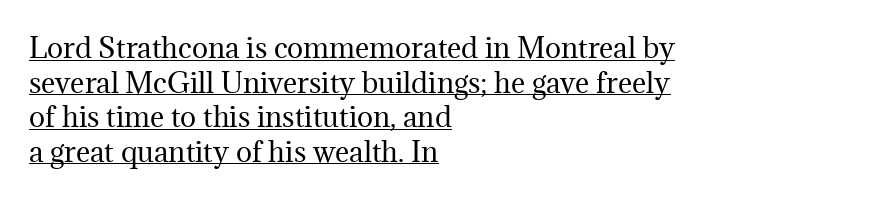
Q: Is the text bold? A: No.
Q: Is the text italic (slanted)? A: No, it is upright.
Q: Is the text underlined? A: Yes.
Q: How is the paragraph aligned? A: Left-aligned.
Q: Is the spacing between letters normal or unusually wide? A: Normal.
Q: Is the spacing between lines tight, normal or loose? A: Normal.
